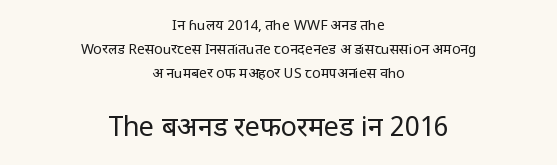
{"italic": "no", "bold": "no", "underline": "no", "align": "center", "line_spacing_ratio": 1.72, "letter_spacing": "normal", "letter_spacing_em": 0.0, "larger_block": "second", "size_ratio": 1.93, "glyph_px": 27}
